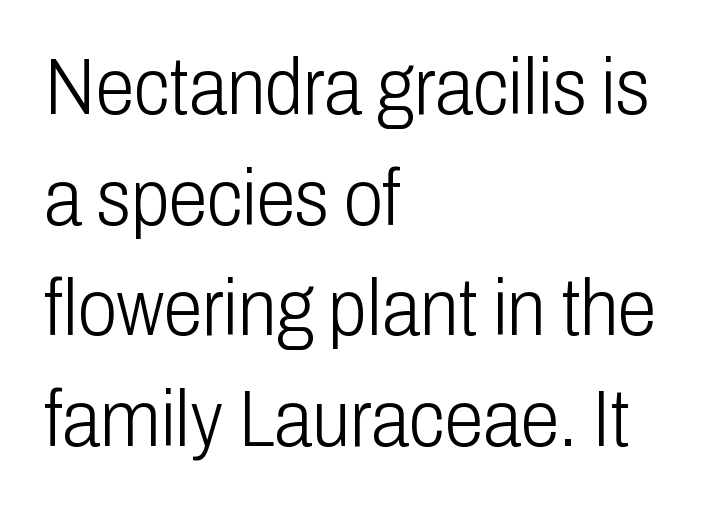
Q: Is the text bold? A: No.
Q: Is the text italic (slanted)? A: No, it is upright.
Q: Is the typeface a serif or a sans-serif typeface? A: Sans-serif.
Q: Is the text underlined? A: No.
Q: How is the paragraph aligned? A: Left-aligned.
Q: Is the spacing between letters normal or unusually wide? A: Normal.
Q: Is the spacing between lines tight, normal or loose? A: Normal.
Q: Width (condensed, normal, or wide)? A: Condensed.
Q: Stroke contrast? A: Low.
Q: x-height? A: Medium.
Q: Monospaced? A: No.
